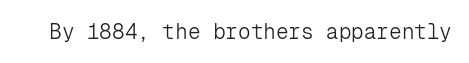
Q: Is the text bold? A: No.
Q: Is the text italic (slanted)? A: No, it is upright.
Q: Is the text underlined? A: No.
Q: Is the spacing between letters normal or unusually wide? A: Normal.
